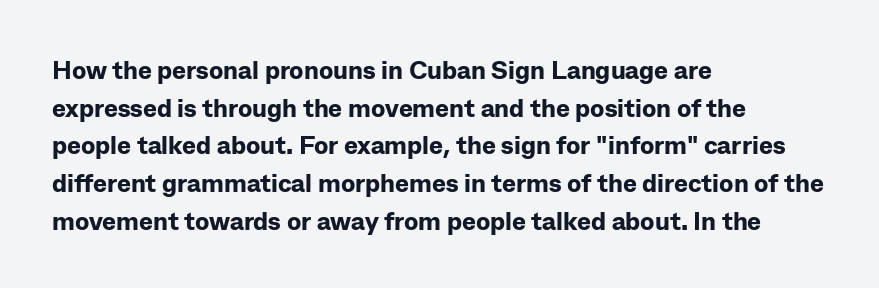
On the weight axis this lands at bold, roughly 700. Words float on clear page, feet unadorned. Interline gaps are of average width in this sample. The rendering keeps characters at their native spacing. In terms of posture, this sample is upright.
